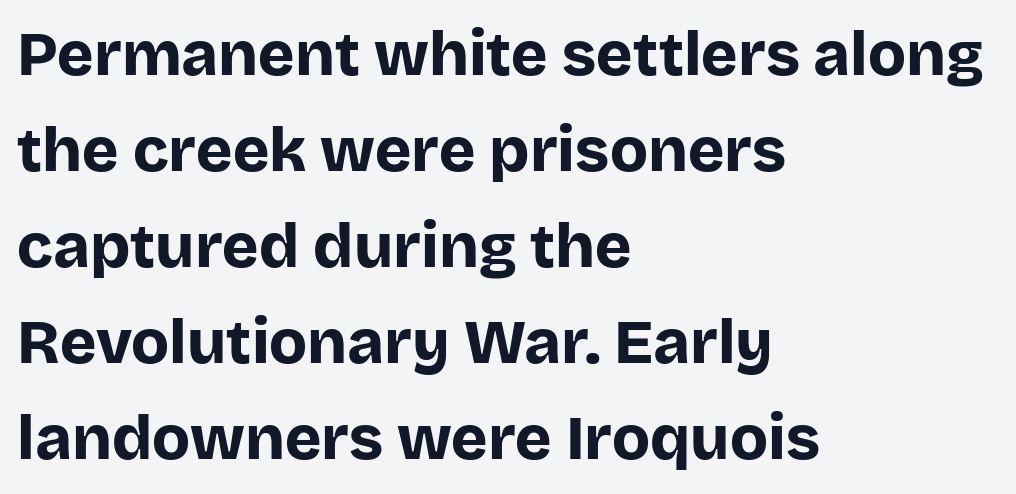
The image shows 62 px bold sans-serif type, upright; set left-aligned, normal line spacing (1.55x), normal letter spacing, not underlined; low stroke contrast and a large x-height.
